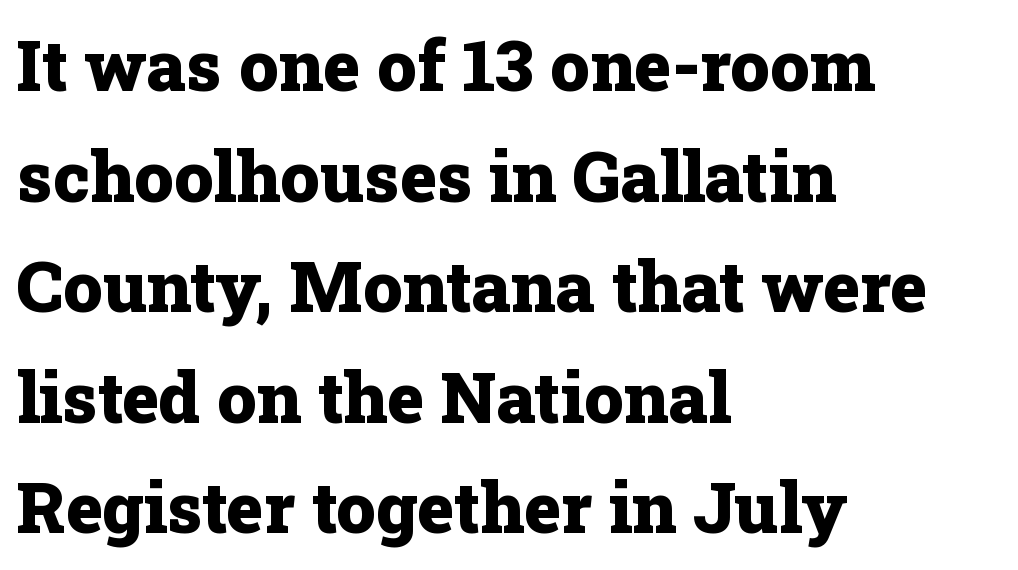
{"serif": "yes", "italic": "no", "bold": "yes", "weight": "heavy", "width": "normal", "stroke_contrast": "low", "x_height": "medium", "monospaced": "no", "underline": "no", "align": "left", "line_spacing": "normal", "line_spacing_ratio": 1.58, "letter_spacing": "normal", "letter_spacing_em": 0.0, "glyph_px": 70}
